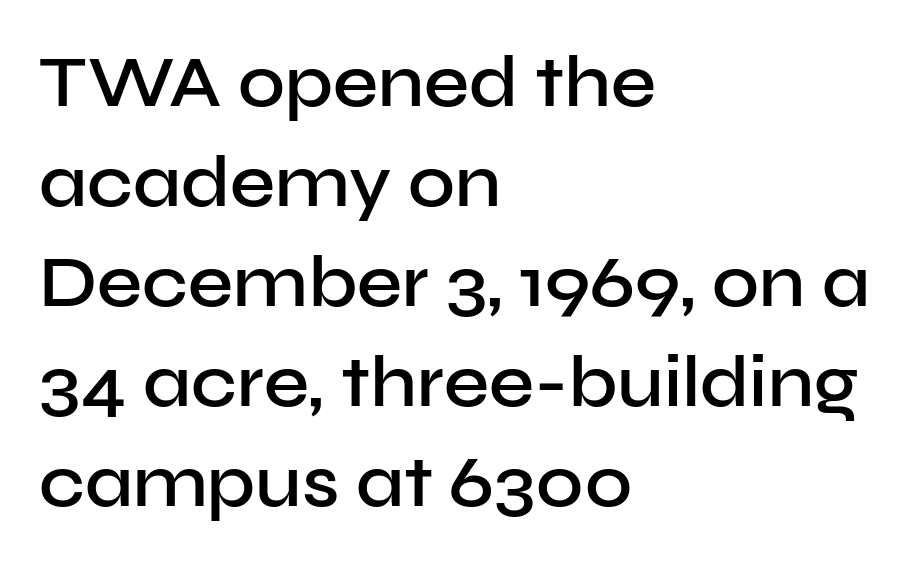
Q: Is the text bold? A: Semi-bold.
Q: Is the text italic (slanted)? A: No, it is upright.
Q: Is the typeface a serif or a sans-serif typeface? A: Sans-serif.
Q: Is the text underlined? A: No.
Q: How is the paragraph aligned? A: Left-aligned.
Q: Is the spacing between letters normal or unusually wide? A: Normal.
Q: Is the spacing between lines tight, normal or loose? A: Normal.
Q: Width (condensed, normal, or wide)? A: Normal.
Q: Stroke contrast? A: Low.
Q: x-height? A: Medium.
Q: Monospaced? A: No.
